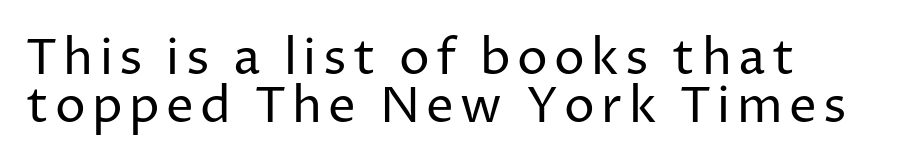
Q: Is the text bold? A: No.
Q: Is the text italic (slanted)? A: No, it is upright.
Q: Is the typeface a serif or a sans-serif typeface? A: Sans-serif.
Q: Is the text underlined? A: No.
Q: How is the paragraph aligned? A: Left-aligned.
Q: Is the spacing between lines tight, normal or loose? A: Tight.
Q: Width (condensed, normal, or wide)? A: Normal.
Q: Stroke contrast? A: Low.
Q: x-height? A: Medium.
Q: Monospaced? A: No.
